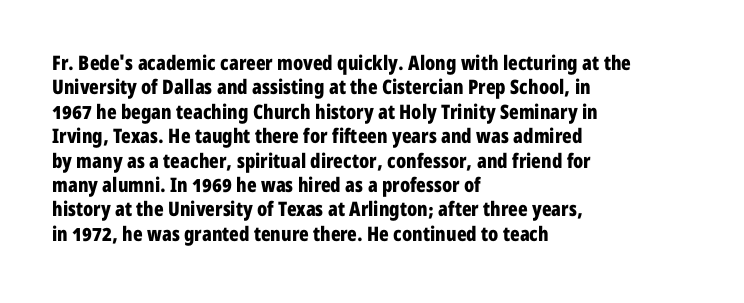
{"italic": "no", "bold": "yes", "underline": "no", "align": "left", "line_spacing_ratio": 1.22, "letter_spacing": "normal", "letter_spacing_em": 0.0, "glyph_px": 20}
